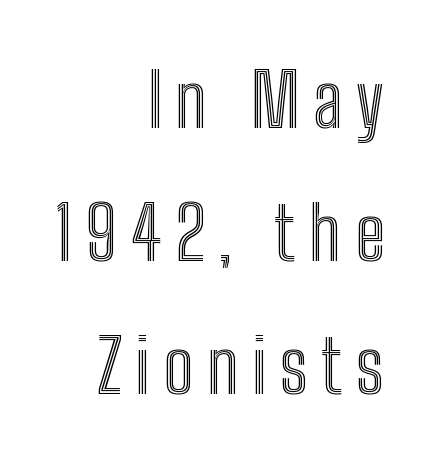
Q: Is the text italic (slanted)? A: No, it is upright.
Q: Is the text underlined? A: No.
Q: How is the paragraph aligned? A: Right-aligned.
Q: Width (condensed, normal, or wide)? A: Condensed.
Q: x-height? A: Medium.
Q: Monospaced? A: No.
